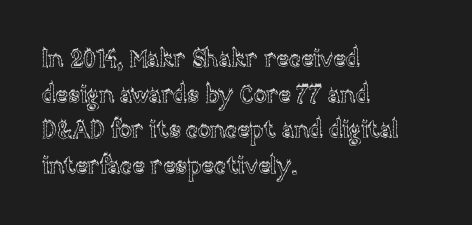
Q: Is the text italic (slanted)? A: No, it is upright.
Q: Is the text underlined? A: No.
Q: How is the paragraph aligned? A: Left-aligned.
Q: Is the spacing between letters normal or unusually wide? A: Normal.
Q: Is the spacing between lines tight, normal or loose? A: Normal.
